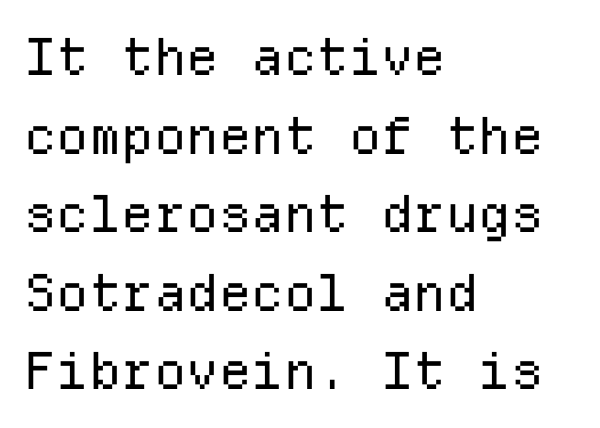
This is not heavy type; no bold has been used. The passage shown is not underscored anywhere. How would I describe the line gaps? Plain and ordinary. Do the letters lean? They stand straight. The rendering keeps characters at their native spacing.
